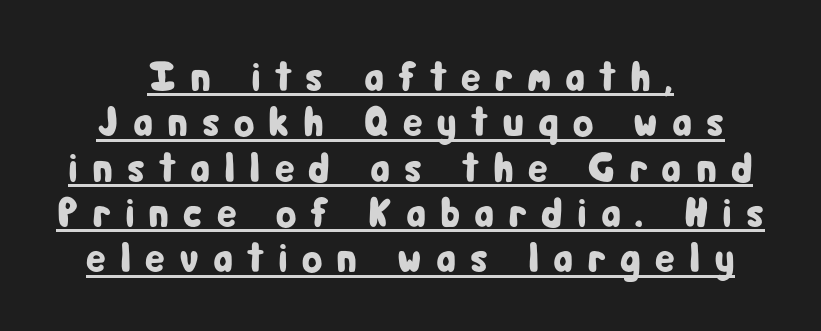
The image shows 42 px condensed sans-serif type, upright; set centered, tight line spacing (1.08x), unusually wide letter spacing (+0.33 em), underlined; low stroke contrast and a medium x-height.
